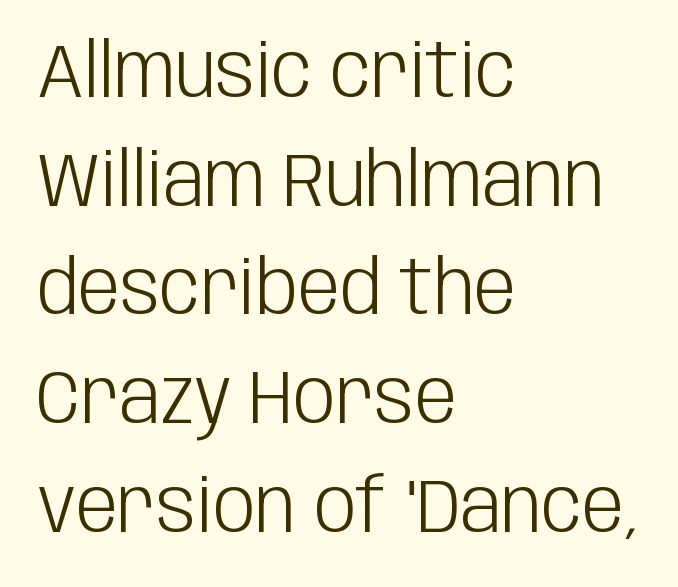
{"serif": "no", "italic": "no", "bold": "no", "weight": "light", "width": "condensed", "stroke_contrast": "low", "x_height": "large", "monospaced": "no", "underline": "no", "align": "left", "line_spacing": "normal", "line_spacing_ratio": 1.45, "letter_spacing": "normal", "letter_spacing_em": 0.0, "glyph_px": 75}
